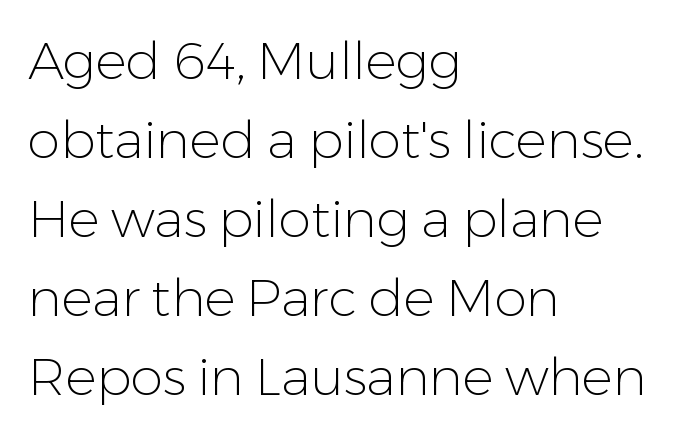
{"serif": "no", "italic": "no", "bold": "no", "weight": "light", "width": "normal", "stroke_contrast": "low", "x_height": "medium", "monospaced": "no", "underline": "no", "align": "left", "line_spacing": "normal", "line_spacing_ratio": 1.52, "letter_spacing": "normal", "letter_spacing_em": 0.0, "glyph_px": 52}
